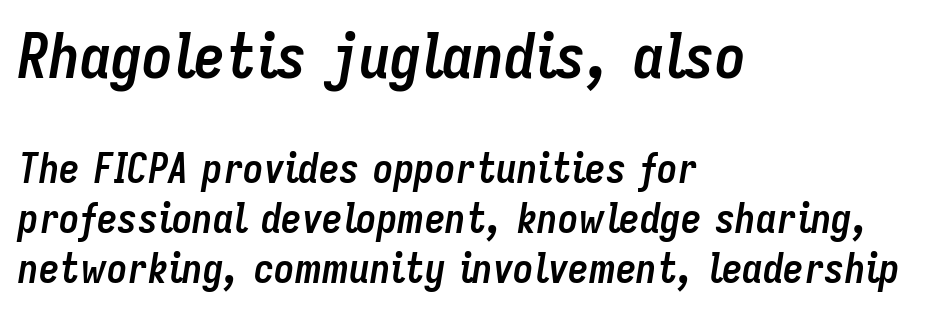
{"italic": "yes", "lean": "right", "slant_degrees": 9, "bold": "yes", "weight": "semibold", "width": "condensed", "stroke_contrast": "low", "x_height": "medium", "monospaced": "no", "underline": "no", "align": "left", "line_spacing_ratio": 1.22, "letter_spacing": "normal", "letter_spacing_em": 0.0, "larger_block": "first", "size_ratio": 1.51, "glyph_px": 62}
